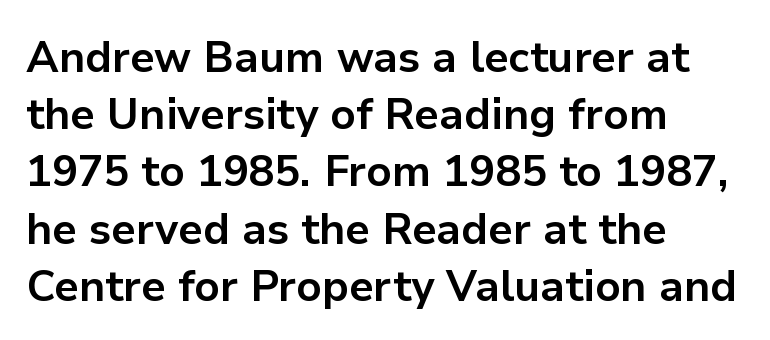
{"serif": "no", "italic": "no", "bold": "yes", "weight": "bold", "width": "normal", "stroke_contrast": "low", "x_height": "medium", "monospaced": "no", "underline": "no", "align": "left", "line_spacing": "normal", "line_spacing_ratio": 1.33, "letter_spacing": "normal", "letter_spacing_em": 0.0, "glyph_px": 43}
